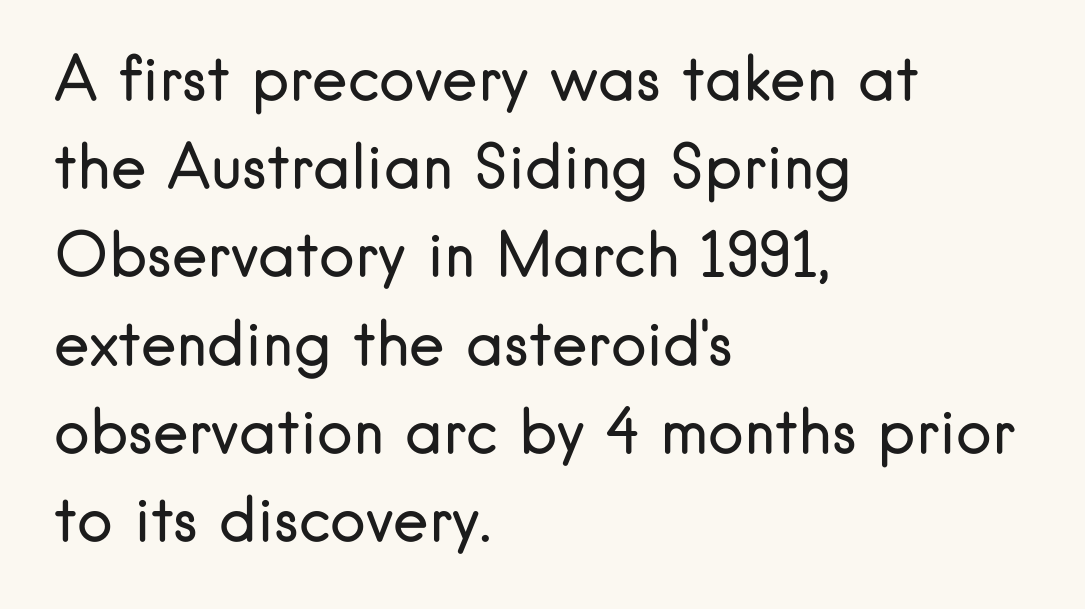
{"serif": "no", "italic": "no", "bold": "no", "weight": "regular", "width": "normal", "stroke_contrast": "low", "x_height": "small", "monospaced": "no", "underline": "no", "align": "left", "line_spacing": "normal", "line_spacing_ratio": 1.47, "letter_spacing": "normal", "letter_spacing_em": 0.0, "glyph_px": 60}
